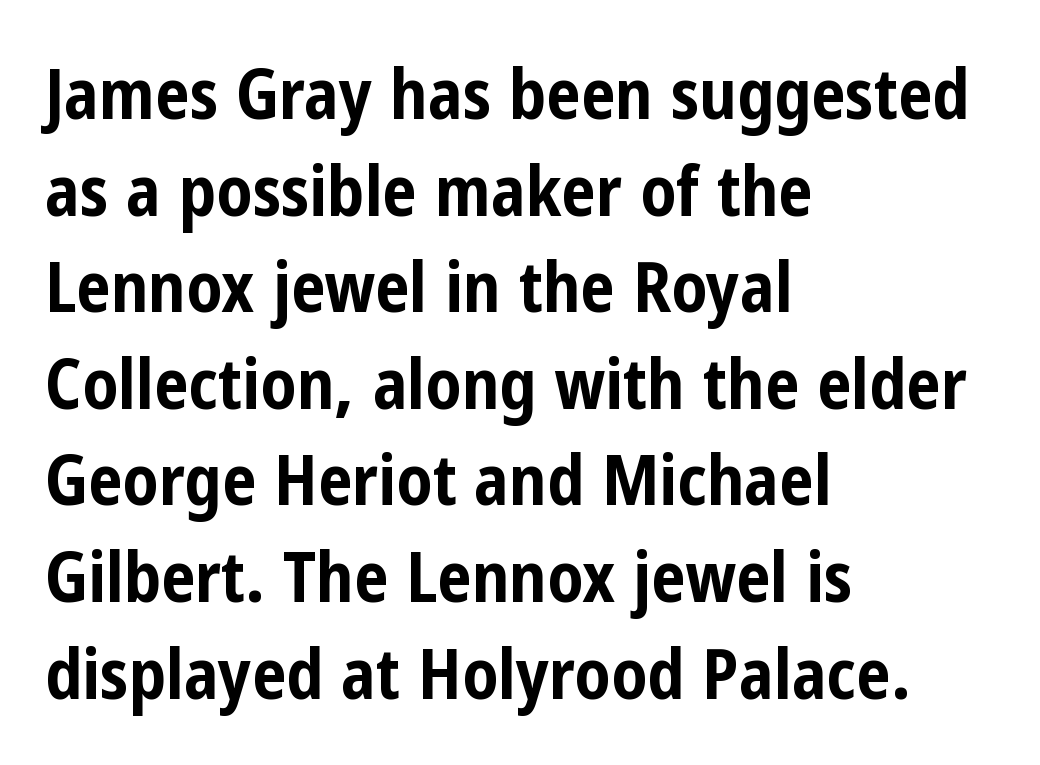
Q: Is the text bold? A: Yes.
Q: Is the text italic (slanted)? A: No, it is upright.
Q: Is the typeface a serif or a sans-serif typeface? A: Sans-serif.
Q: Is the text underlined? A: No.
Q: How is the paragraph aligned? A: Left-aligned.
Q: Is the spacing between letters normal or unusually wide? A: Normal.
Q: Is the spacing between lines tight, normal or loose? A: Normal.
Q: Width (condensed, normal, or wide)? A: Condensed.
Q: Stroke contrast? A: Low.
Q: x-height? A: Medium.
Q: Monospaced? A: No.
